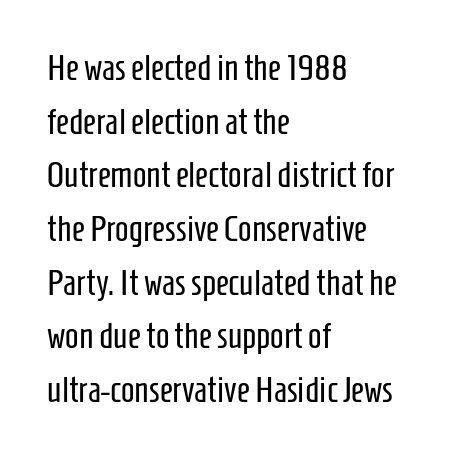
Font category for this specimen: sans-serif. Lines of text with bare space underneath. A quiet, ordinary-to-light weight characterises the typeface. Notice how the passage keeps a crisp vertical edge on the left only. Characters remain perfectly vertical along every line. The passage shown is typed in a proportional face where columns would drift.
